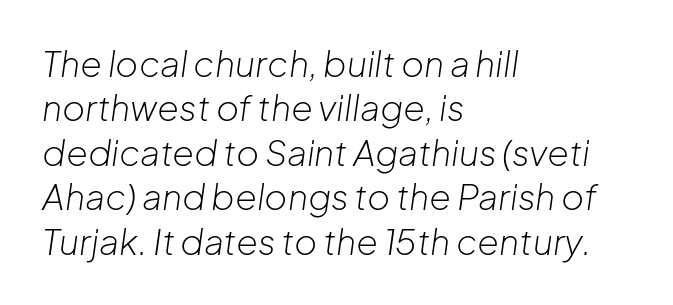
Short note: letters normally spaced. A quiet, ordinary-to-light weight characterises the typeface. Evenly set lines give the paragraph a standard silhouette. You could not count columns in this text — the font is proportionally spaced. Beneath every word, the page is bare.
